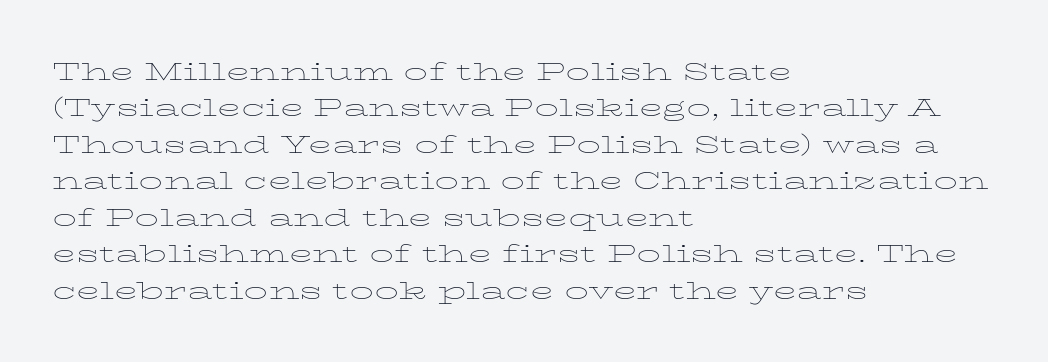
Q: Is the text bold? A: No.
Q: Is the text italic (slanted)? A: No, it is upright.
Q: Is the text underlined? A: No.
Q: How is the paragraph aligned? A: Left-aligned.
Q: Is the spacing between letters normal or unusually wide? A: Normal.
Q: Is the spacing between lines tight, normal or loose? A: Normal.
